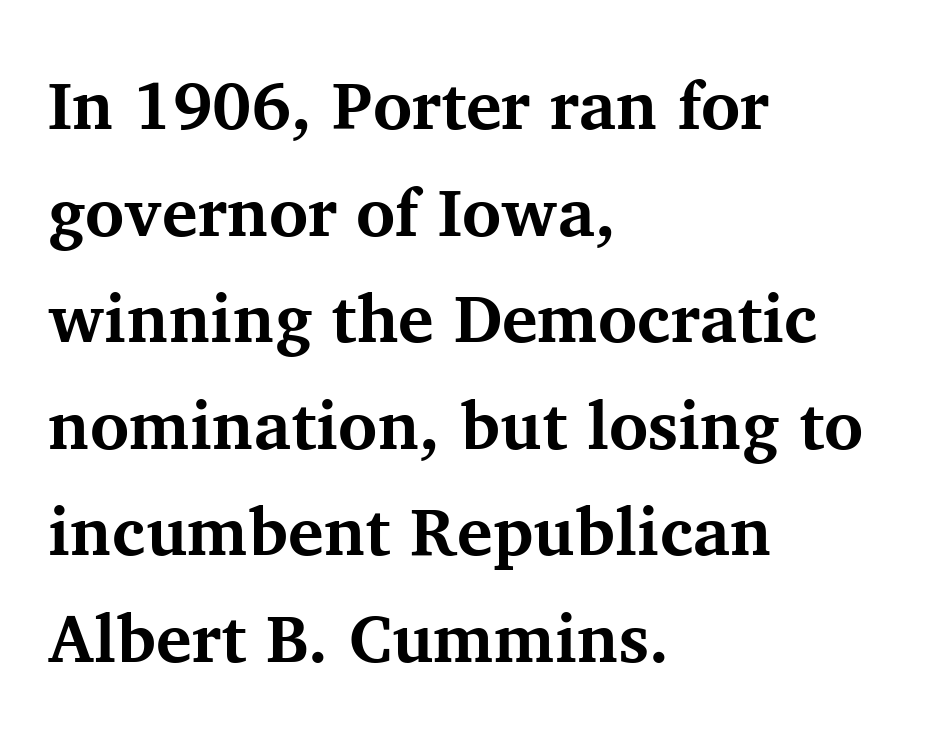
{"serif": "yes", "italic": "no", "bold": "yes", "weight": "bold", "width": "normal", "stroke_contrast": "medium", "x_height": "medium", "monospaced": "no", "underline": "no", "align": "left", "line_spacing": "normal", "line_spacing_ratio": 1.59, "letter_spacing": "normal", "letter_spacing_em": 0.0, "glyph_px": 67}
